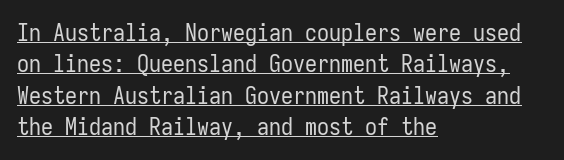
Visually the block forms a straight wall on the left and a jagged coastline on the right. The typography opts for an upright posture over an oblique one. The letterforms sit at book weight or below. Nobody touched the tracking dial on this one.
